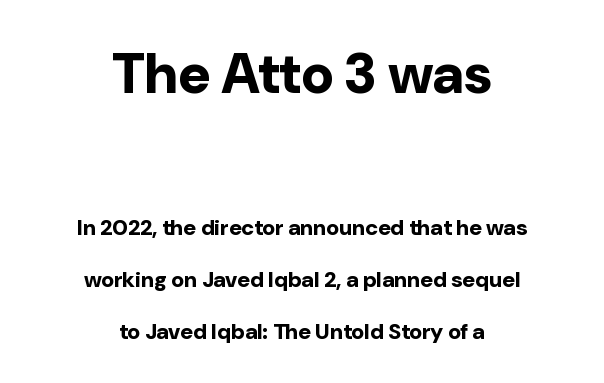
Notice how the passage keeps no hard edge, just a central spine. Posture: upright roman. Character widths vary here, with narrow letters taking less room than wide ones. No feet cap the strokes, marking this as sans-serif type.
